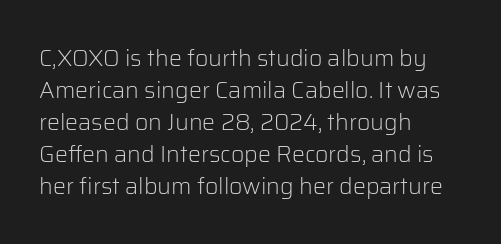
The image shows 23 px text type, upright; set left-aligned, normal line spacing (1.39x), normal letter spacing, not underlined.
